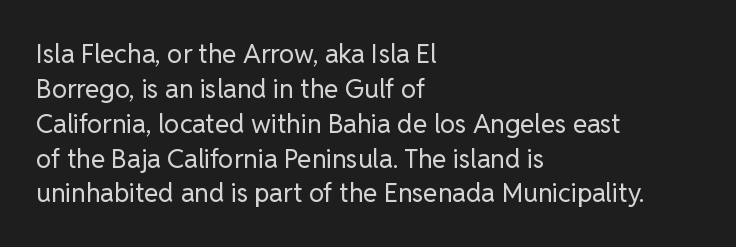
The strip under each line holds only bare page. Short note: letters normally spaced. The axis of the letterforms is exactly vertical. Line spacing here is normal. The rendering anchors every line to the left-hand side.
